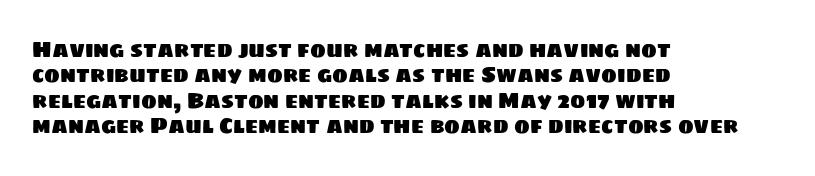
The gaps between neighbouring characters are ordinary and unremarkable. Anything drawn beneath the words? Only blank space. The rendering anchors every line to the left-hand side.
